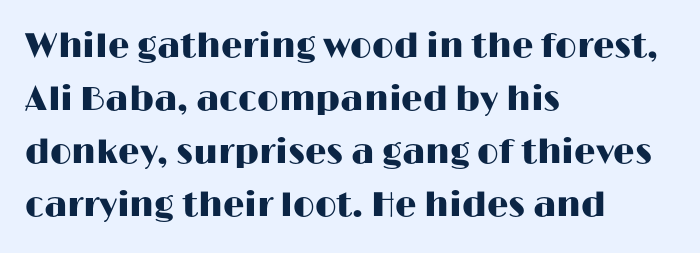
Summary of vertical rhythm: regular, with standard interline spacing. Caption: standard tracking, unaltered. You can tell from the bare stems that sans-serif type was used. In terms of posture, this sample is upright. Type without underlining.
